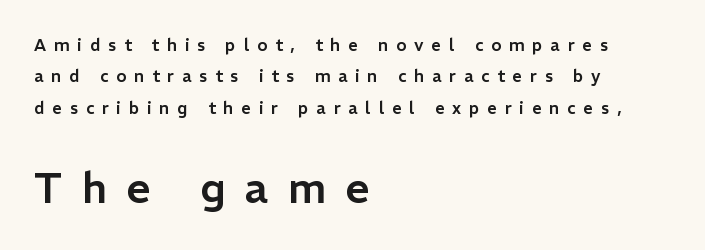
{"serif": "no", "italic": "no", "width": "normal", "stroke_contrast": "low", "x_height": "medium", "monospaced": "no", "underline": "no", "align": "left", "line_spacing_ratio": 1.84, "letter_spacing": "wide", "letter_spacing_em": 0.46, "larger_block": "second", "size_ratio": 2.47, "glyph_px": 42}
